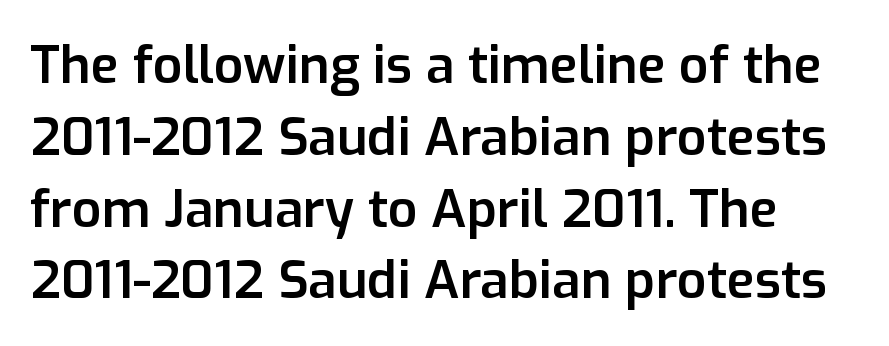
Q: Is the text bold? A: Semi-bold.
Q: Is the text italic (slanted)? A: No, it is upright.
Q: Is the typeface a serif or a sans-serif typeface? A: Sans-serif.
Q: Is the text underlined? A: No.
Q: Is the spacing between letters normal or unusually wide? A: Normal.
Q: Is the spacing between lines tight, normal or loose? A: Normal.
Q: Width (condensed, normal, or wide)? A: Normal.
Q: Stroke contrast? A: Low.
Q: x-height? A: Medium.
Q: Monospaced? A: No.
